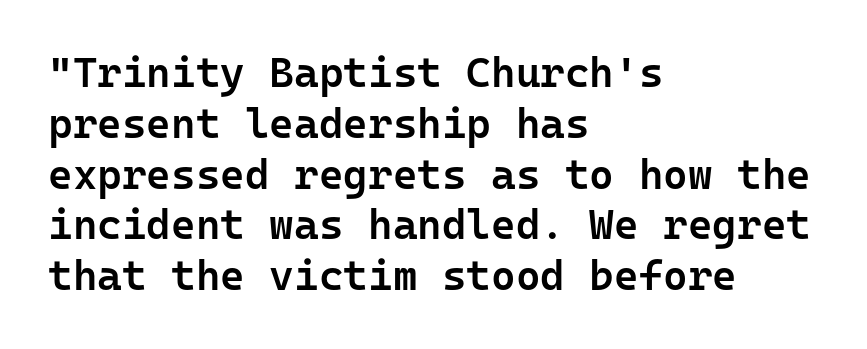
{"serif": "no", "italic": "no", "bold": "semi", "weight": "semibold", "width": "normal", "stroke_contrast": "low", "x_height": "medium", "monospaced": "yes", "underline": "no", "align": "left", "line_spacing_ratio": 1.21, "letter_spacing": "normal", "letter_spacing_em": 0.0, "glyph_px": 42}
